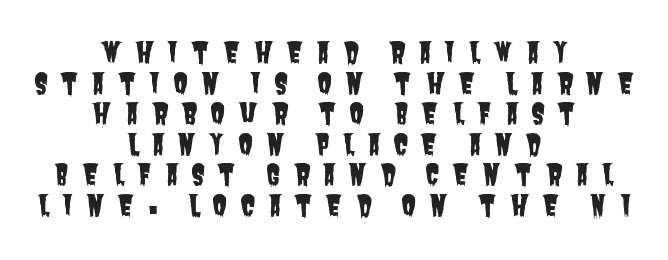
The image shows 28 px condensed sans-serif type; set centered, tight line spacing (1.09x), unusually wide letter spacing (+0.45 em), not underlined; low stroke contrast and a large x-height.
